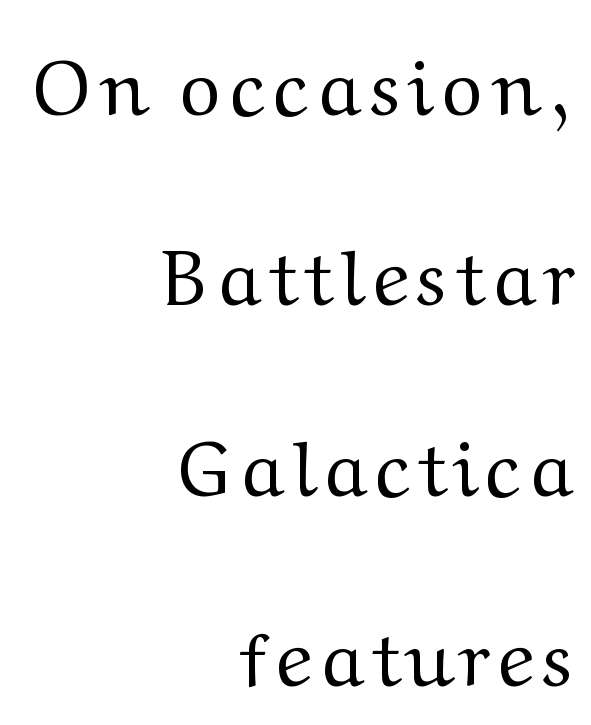
{"serif": "yes", "italic": "no", "bold": "no", "weight": "regular", "width": "normal", "stroke_contrast": "medium", "x_height": "medium", "monospaced": "no", "underline": "no", "align": "right", "line_spacing": "loose", "line_spacing_ratio": 2.44, "glyph_px": 78}
